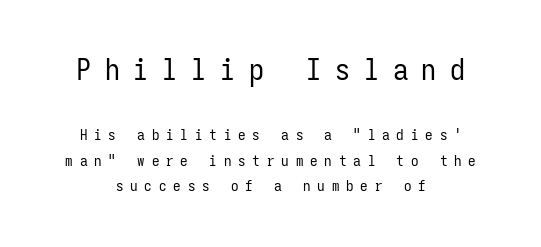
Q: Is the text bold? A: No.
Q: Is the text italic (slanted)? A: No, it is upright.
Q: Is the typeface a serif or a sans-serif typeface? A: Sans-serif.
Q: Is the text underlined? A: No.
Q: How is the paragraph aligned? A: Centered.
Q: Is the spacing between letters normal or unusually wide? A: Unusually wide.
Q: Is the spacing between lines tight, normal or loose? A: Normal.
Q: Which block of text is set in a larger size, the first (top) or the second (bottom)? A: The first (top) one.
Q: Width (condensed, normal, or wide)? A: Condensed.
Q: Stroke contrast? A: Low.
Q: x-height? A: Medium.
Q: Monospaced? A: Yes.
